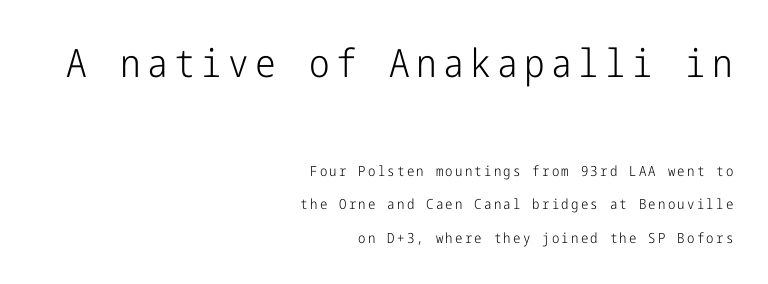
Serif or sans? Sans — the stroke terminals are bare. It's the straight-up-and-down kind of type. Notice the wide empty band between every row — that's loose leading. Has an underline been added? It has not. The face used here appears at its bigger size in the upper chunk.
